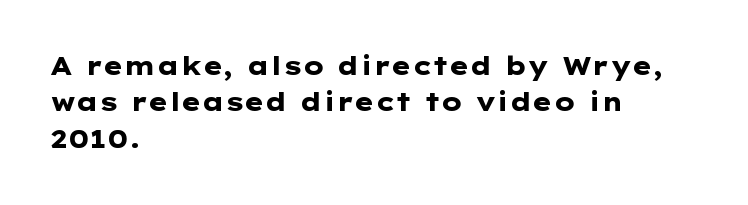
{"italic": "no", "bold": "yes", "underline": "no", "align": "left", "line_spacing": "normal", "line_spacing_ratio": 1.46, "letter_spacing": "normal", "letter_spacing_em": 0.0, "glyph_px": 25}
